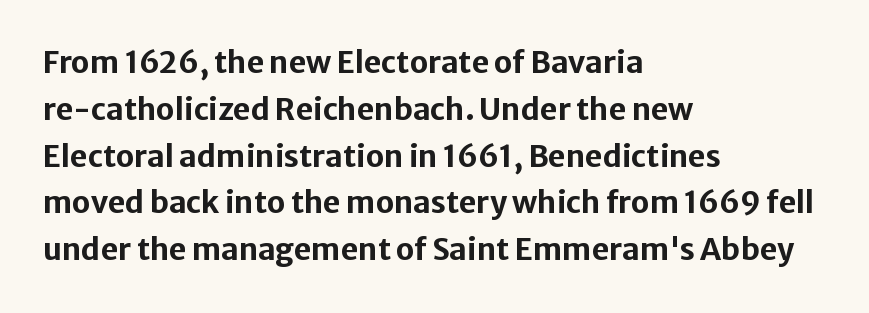
Underlining? Definitely not there. Proportional: the letters do not fall into vertical columns. Typeset ragged right — the left edge is the straight one. These lines keep a tight, regular rhythm from letter to letter. Chunky letters — that's bold for sure. The type family on display is of the sans-serif kind.
